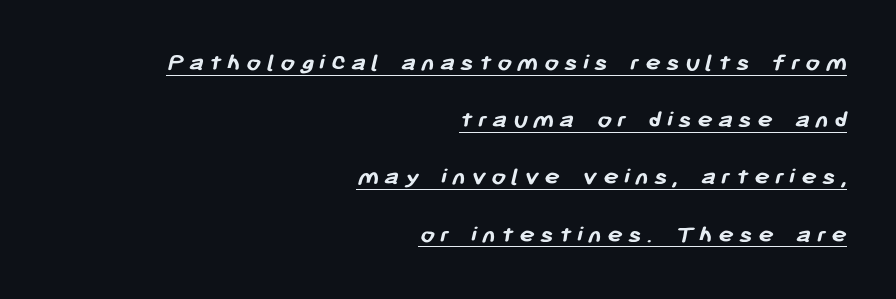
The image shows 26 px bold type; set right-aligned, loose line spacing (2.2x), unusually wide letter spacing (+0.2 em), underlined.
